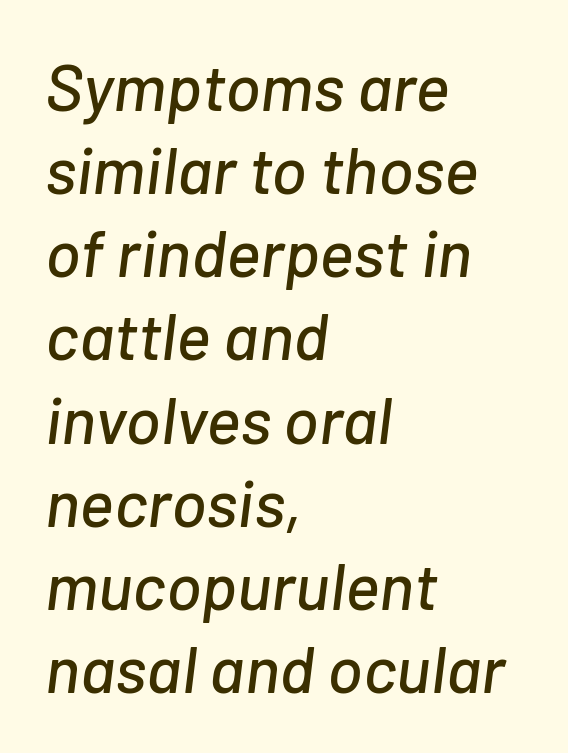
Short and long lines alike share a common starting point at left. The area under the type is left untouched. A normal amount of white space separates one row of letters from the next. Posture: slanted. Students, note that the glyphs here touch the page at normal intervals. The face used here is proportionally spaced, like ordinary book or web type.
